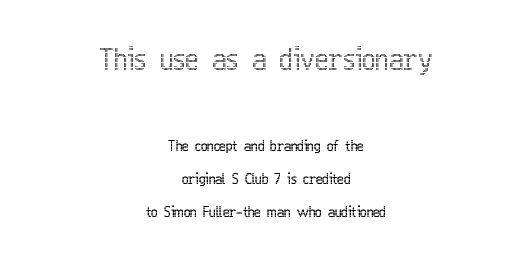
The gap between lines stays unmarked. Visually the block forms a symmetrical silhouette, jagged on both flanks. A great deal of white space separates one row of letters from the next. This layout puts the oversized block above and the modest block below. A typesetter would call this proportional, since set widths differ per character. This sample uses plain, unmodified letter spacing.
